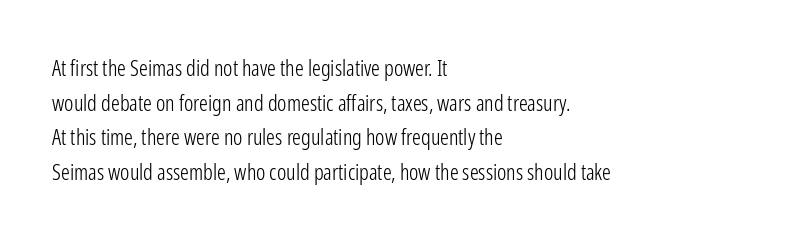
{"italic": "no", "bold": "no", "underline": "no", "align": "left", "line_spacing": "normal", "line_spacing_ratio": 1.57, "letter_spacing": "normal", "letter_spacing_em": 0.0, "glyph_px": 22}
